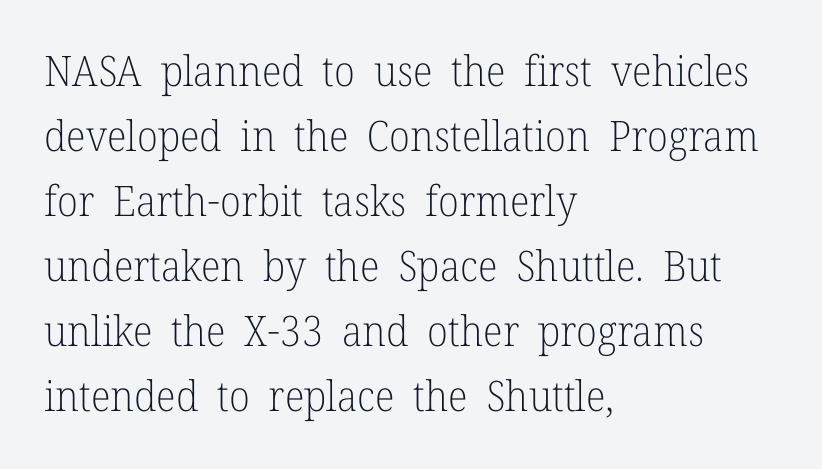
{"serif": "yes", "italic": "no", "bold": "no", "weight": "light", "width": "normal", "stroke_contrast": "low", "x_height": "medium", "monospaced": "no", "underline": "no", "align": "left", "line_spacing": "normal", "line_spacing_ratio": 1.55, "letter_spacing": "normal", "letter_spacing_em": 0.0, "glyph_px": 42}
